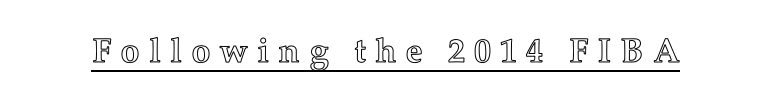
Each word looks stretched out because of the extra space between its letters. Style check: upright. The rendering uses the underline text-decoration. Do the characters align in a grid? No, the font is proportional.
